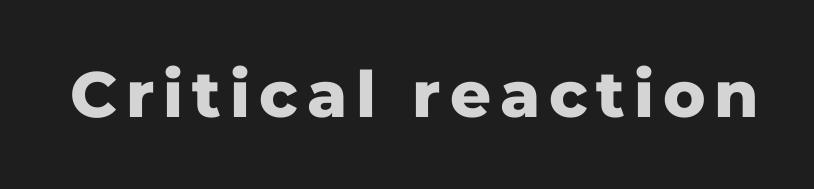
The image shows 64 px heavy sans-serif type, upright; set not underlined; low stroke contrast and a medium x-height.
